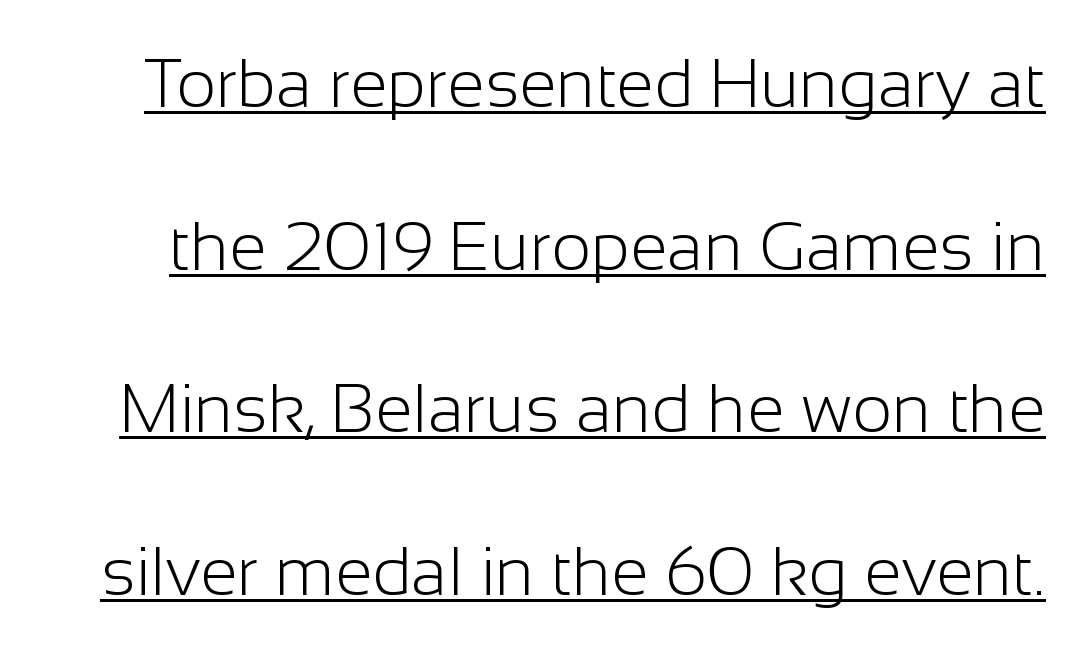
Each line of the rendering has a horizontal stroke beneath the glyphs. You can tell from the bare stems that sans-serif type was used. The rendering uses a large line-height, opening up the rows. Character widths vary here, with narrow letters taking less room than wide ones. This sample uses plain, unmodified letter spacing.
